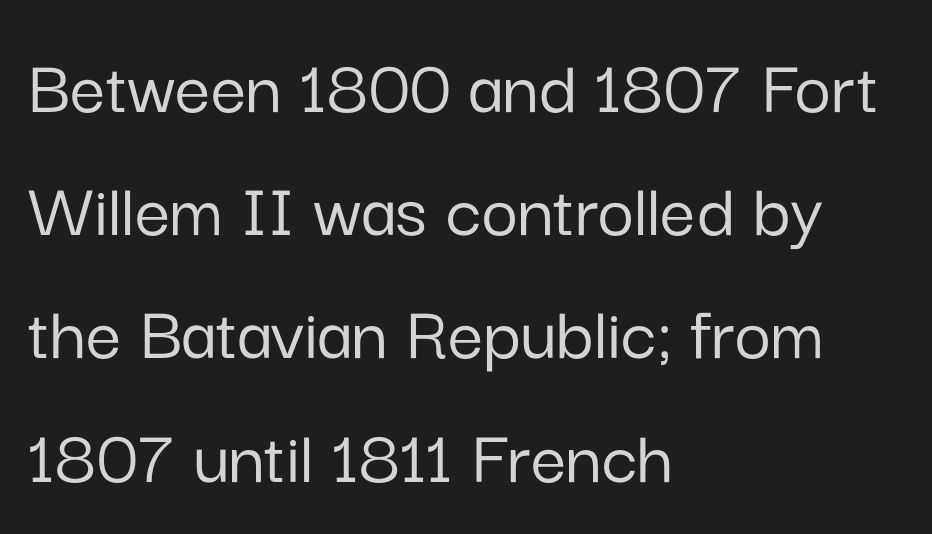
The image shows 79 px sans-serif type, upright; set left-aligned, normal line spacing (1.56x), normal letter spacing, not underlined; low stroke contrast and a medium x-height.
